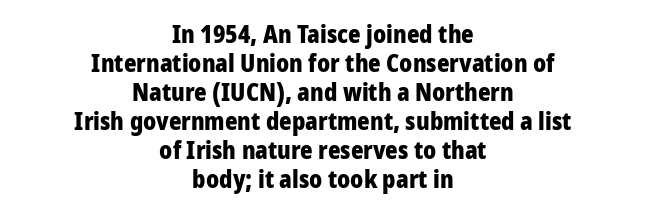
The words here are not underlined. Tall strokes in this sample are plumb rather than angled. Bold? Absolutely — the strokes are thick and heavy. Students, note that the glyphs here touch the page at normal intervals. Teacher's note: observe the equal gaps on both sides — that is centered alignment.
